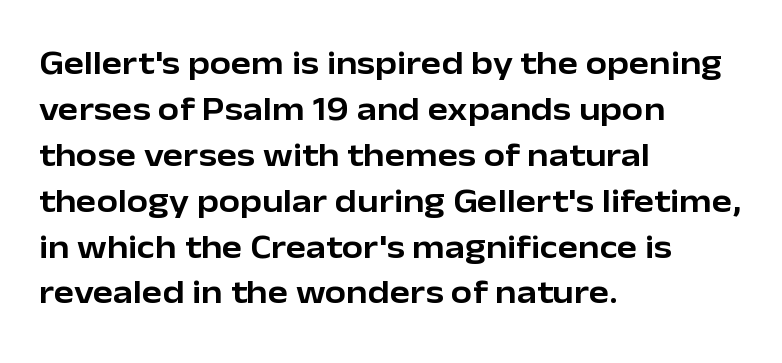
The image shows 34 px sans-serif type, upright; set left-aligned, normal line spacing (1.35x), normal letter spacing, not underlined; low stroke contrast and a medium x-height.
